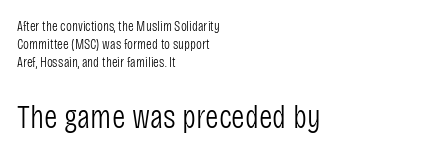
The image shows 33 px light, condensed sans-serif type, upright; set left-aligned, normal line spacing (1.28x), normal letter spacing, not underlined; the second (bottom) block is 2.36x larger; low stroke contrast and a large x-height.
